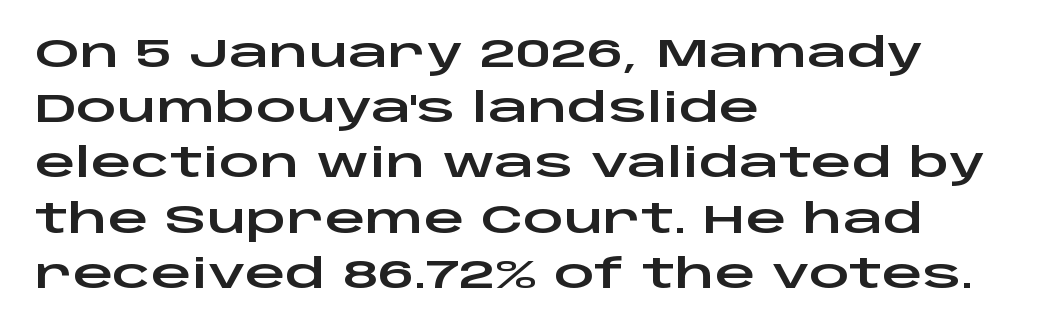
The image shows 40 px wide sans-serif type, upright; set left-aligned, normal line spacing (1.38x), normal letter spacing, not underlined; low stroke contrast and a large x-height.
